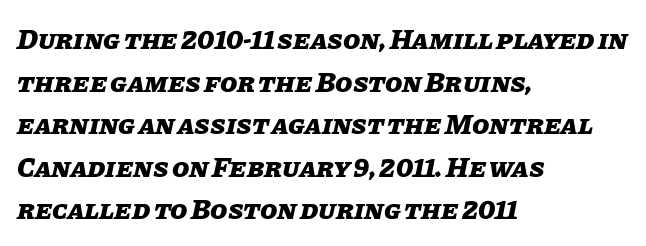
Compared with an ordinary text face, these strokes are far heavier — a full bold. Line spacing here is normal. The paragraph shown leans on its left margin. This sample has the flowing, uneven cadence of proportional lettering. Descender tails drop into unmarked territory.
